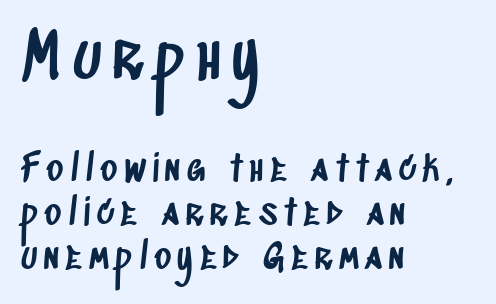
A student would call this left alignment; a typographer would say flush left, rag right. Proportional: the letters do not fall into vertical columns. Just letters on the line, the space beneath them empty. The earlier block is typeset at a bigger size than the later block. Serif or sans? Sans — the stroke terminals are bare.
